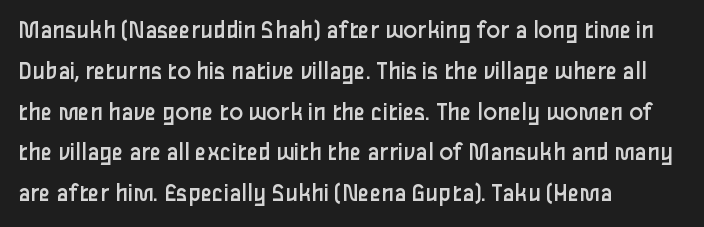
The image shows 26 px text type, upright; set left-aligned, normal line spacing (1.57x), normal letter spacing, not underlined.
